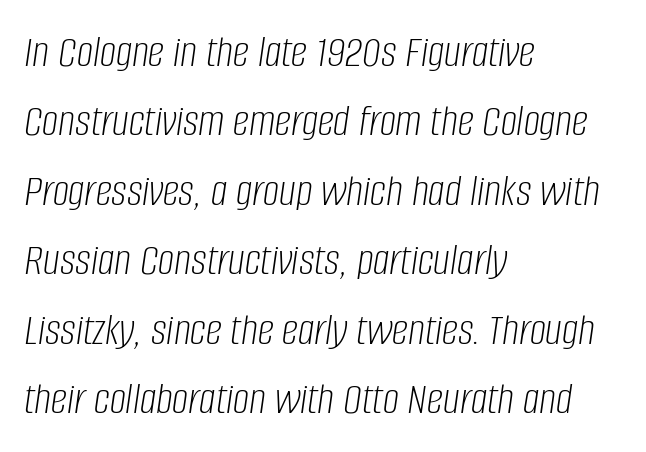
{"italic": "yes", "lean": "right", "slant_degrees": 8, "bold": "no", "weight": "light", "width": "condensed", "stroke_contrast": "low", "x_height": "large", "monospaced": "no", "underline": "no", "align": "left", "line_spacing": "normal", "line_spacing_ratio": 1.51, "letter_spacing": "normal", "letter_spacing_em": 0.0, "glyph_px": 46}
